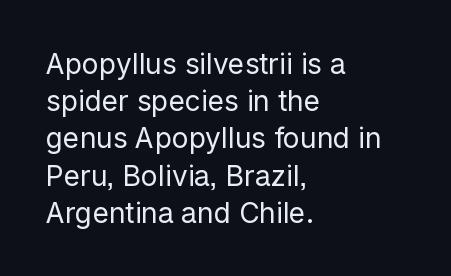
Q: Is the text bold? A: No.
Q: Is the text italic (slanted)? A: No, it is upright.
Q: Is the typeface a serif or a sans-serif typeface? A: Sans-serif.
Q: Is the text underlined? A: No.
Q: How is the paragraph aligned? A: Left-aligned.
Q: Is the spacing between letters normal or unusually wide? A: Normal.
Q: Is the spacing between lines tight, normal or loose? A: Normal.
Q: Width (condensed, normal, or wide)? A: Normal.
Q: Stroke contrast? A: Low.
Q: x-height? A: Medium.
Q: Monospaced? A: No.
